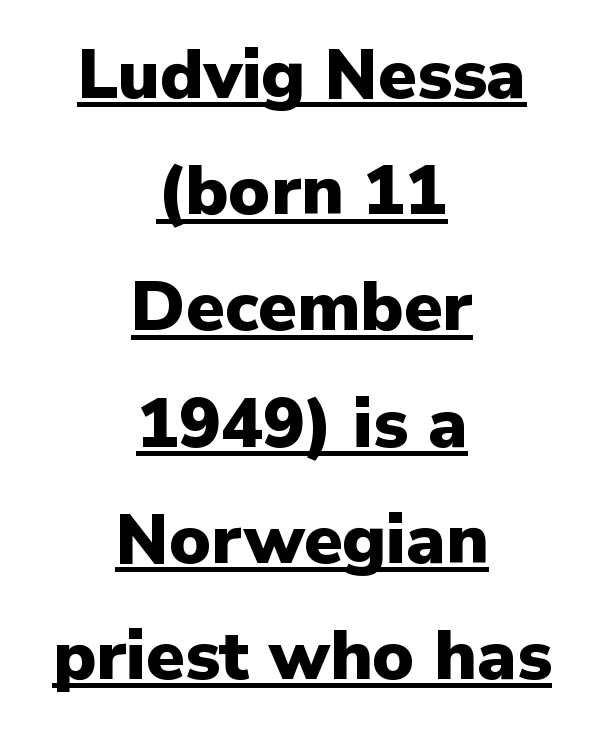
Q: Is the text bold? A: Yes.
Q: Is the text italic (slanted)? A: No, it is upright.
Q: Is the typeface a serif or a sans-serif typeface? A: Sans-serif.
Q: Is the text underlined? A: Yes.
Q: How is the paragraph aligned? A: Centered.
Q: Is the spacing between letters normal or unusually wide? A: Normal.
Q: Is the spacing between lines tight, normal or loose? A: Normal.
Q: Width (condensed, normal, or wide)? A: Normal.
Q: Stroke contrast? A: Low.
Q: x-height? A: Medium.
Q: Monospaced? A: No.
